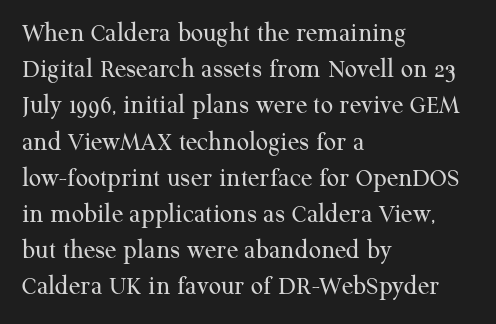
The strokes carry an ordinary text weight at most. Teacher's note: observe the even left margin — that is flush-left alignment. The lines sit at an ordinary, default distance from one another. Does extra space separate the letters? No, they use regular spacing. Posture: vertical. The specimen omits any rule beneath the text block's lines.
